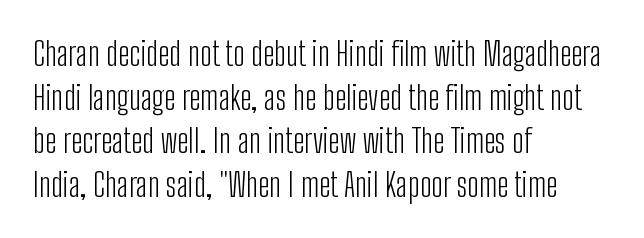
Q: Is the text bold? A: No.
Q: Is the text italic (slanted)? A: No, it is upright.
Q: Is the typeface a serif or a sans-serif typeface? A: Sans-serif.
Q: Is the text underlined? A: No.
Q: How is the paragraph aligned? A: Left-aligned.
Q: Is the spacing between letters normal or unusually wide? A: Normal.
Q: Is the spacing between lines tight, normal or loose? A: Normal.
Q: Width (condensed, normal, or wide)? A: Condensed.
Q: Stroke contrast? A: Low.
Q: x-height? A: Medium.
Q: Monospaced? A: No.
